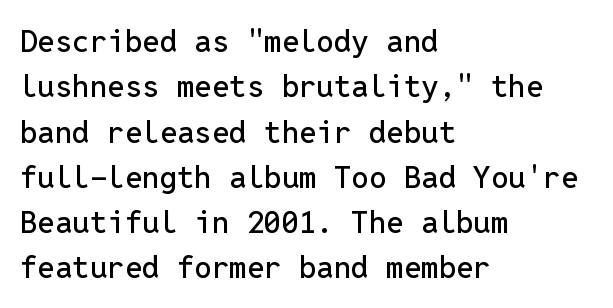
{"serif": "no", "italic": "no", "width": "normal", "stroke_contrast": "low", "x_height": "medium", "monospaced": "yes", "underline": "no", "align": "left", "line_spacing": "normal", "line_spacing_ratio": 1.46, "letter_spacing": "normal", "letter_spacing_em": 0.0, "glyph_px": 31}
